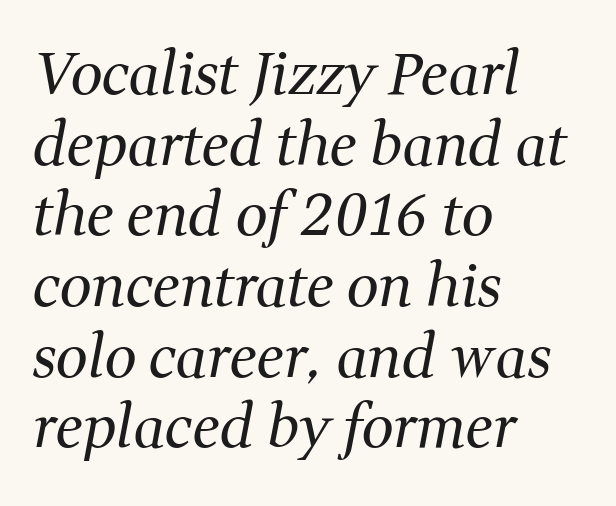
Nothing unusual about the tracking: characters are spaced as the font intends. Plain, unruled lines of type. Italic? Definitely — the glyphs are oblique. The passage shown is typed in a proportional face where columns would drift. These lines are composed in type with serifs.
